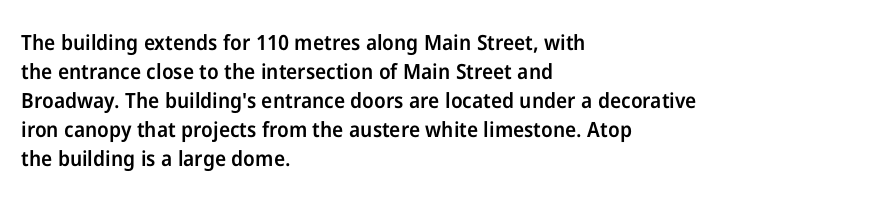
{"italic": "no", "bold": "semi", "underline": "no", "align": "left", "line_spacing": "normal", "line_spacing_ratio": 1.38, "letter_spacing": "normal", "letter_spacing_em": 0.0, "glyph_px": 21}
